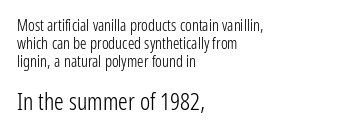
{"italic": "no", "bold": "no", "underline": "no", "align": "left", "line_spacing": "tight", "line_spacing_ratio": 1.11, "letter_spacing": "normal", "letter_spacing_em": 0.0, "larger_block": "second", "size_ratio": 1.5, "glyph_px": 24}
